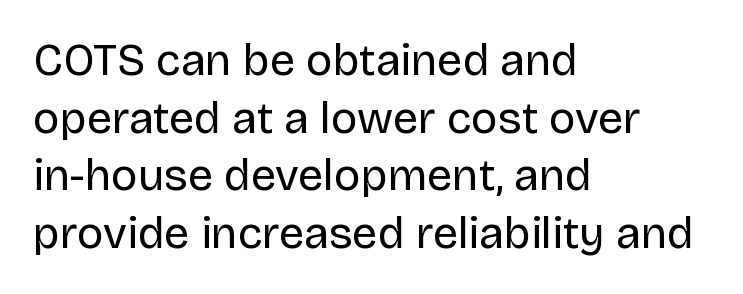
The image shows 45 px regular-weight sans-serif type, upright; set left-aligned, normal line spacing (1.28x), normal letter spacing, not underlined; low stroke contrast and a large x-height.
